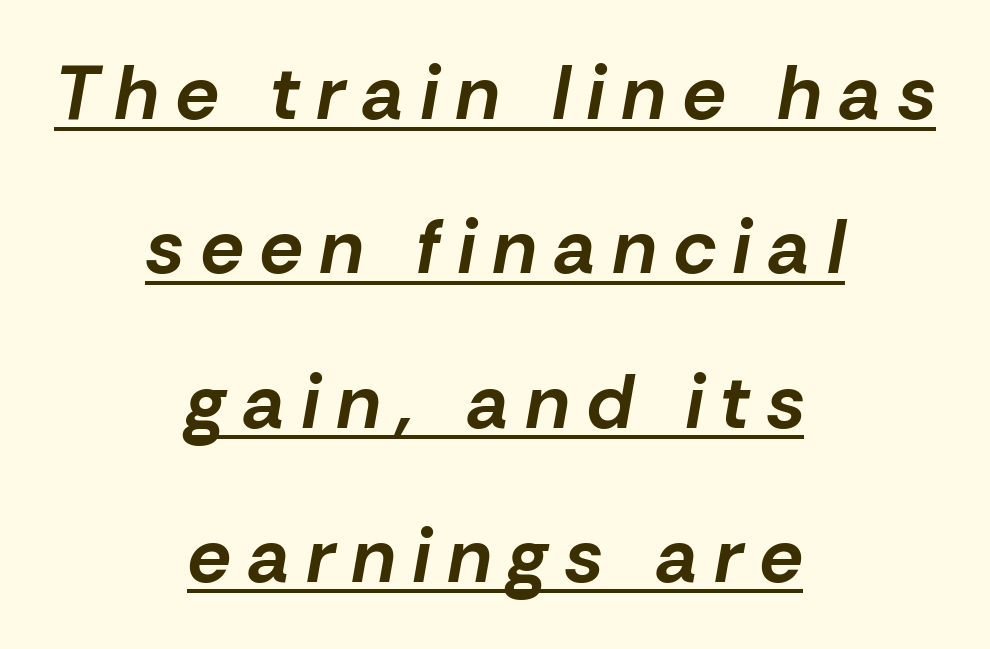
The image shows 76 px bold type, italic (leaning right); set centered, loose line spacing (2.03x), unusually wide letter spacing (+0.23 em), underlined; low stroke contrast and a medium x-height.
